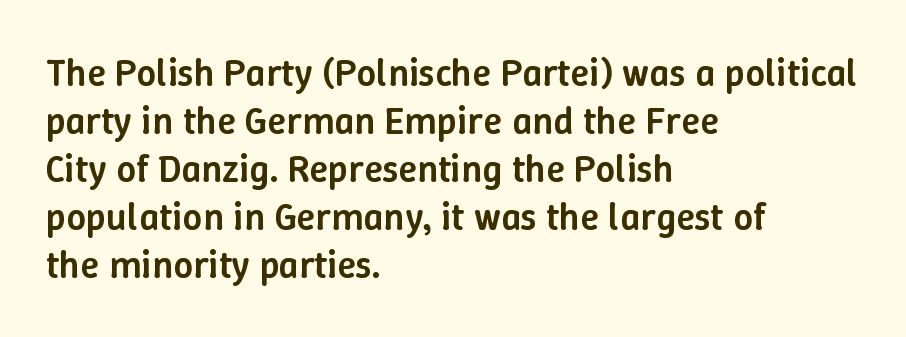
Words appear dense and cohesive because spacing is normal. Looks like regular typesetting: each glyph gets only the width it needs. Bold? Not quite — semibold, heavier than regular but stopping short. A bare baseline throughout the passage.
